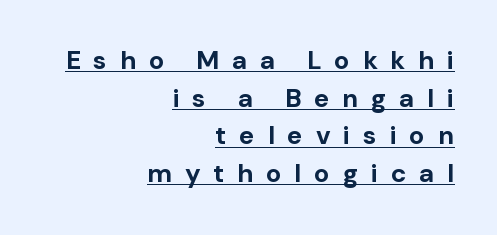
Q: Is the text bold? A: Yes.
Q: Is the text italic (slanted)? A: No, it is upright.
Q: Is the text underlined? A: Yes.
Q: How is the paragraph aligned? A: Right-aligned.
Q: Is the spacing between letters normal or unusually wide? A: Unusually wide.
Q: Is the spacing between lines tight, normal or loose? A: Normal.
